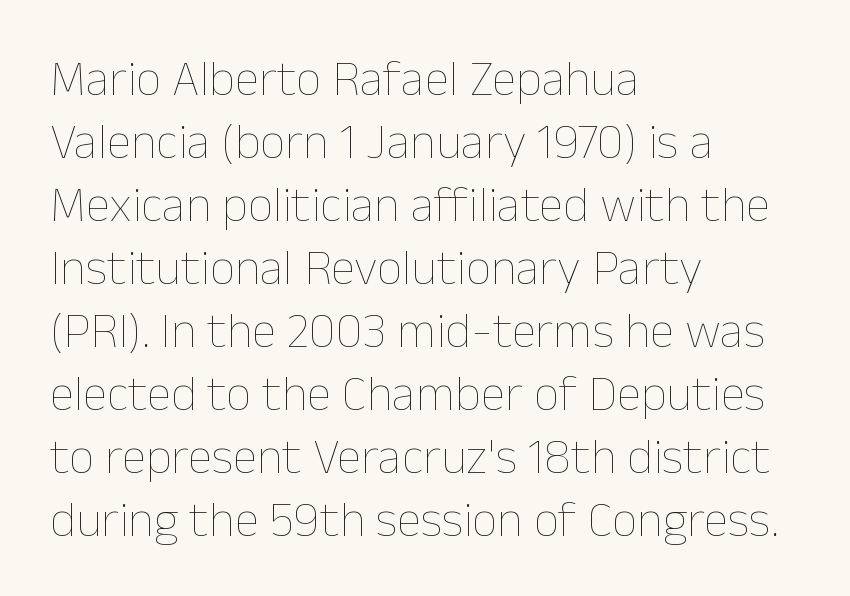
Successive baselines arrive at the customary interval. Quick note: not italic, upright. Stroke thickness stays within the range of a standard reading face or lighter. Line beginnings align vertically; line endings do not.
